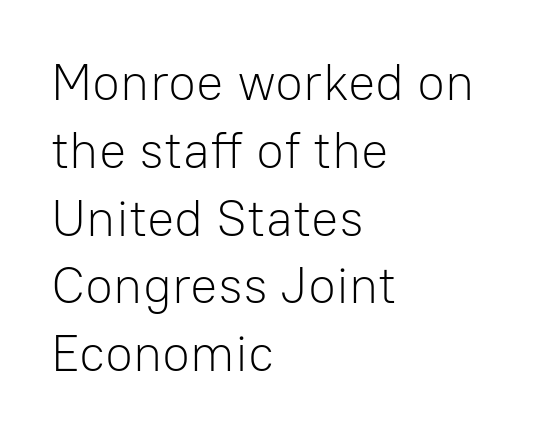
The lines in this sample share a left origin and differ only in where they stop. Tall strokes in this sample are plumb rather than angled. Letters rest on an invisible, unmarked baseline. Note the varied advance widths — an 'i' is clearly narrower than an 'm'.
